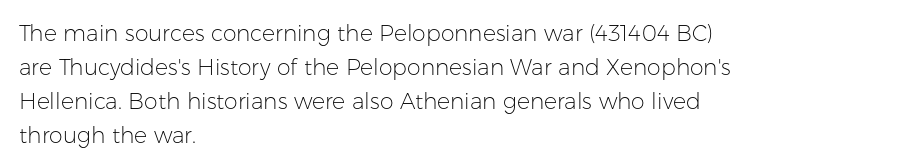
The image shows 22 px text type, upright; set left-aligned, normal line spacing (1.54x), normal letter spacing, not underlined.
